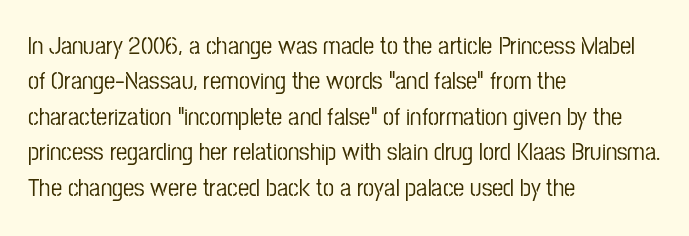
The line texture is even and compact thanks to regular tracking. Glance below the letters and you will spot only blank space. It's the straight-up-and-down kind of type. Each line starts at the same left margin while the right side varies. Reading down the column, the eye jumps a familiar distance to each next line.
